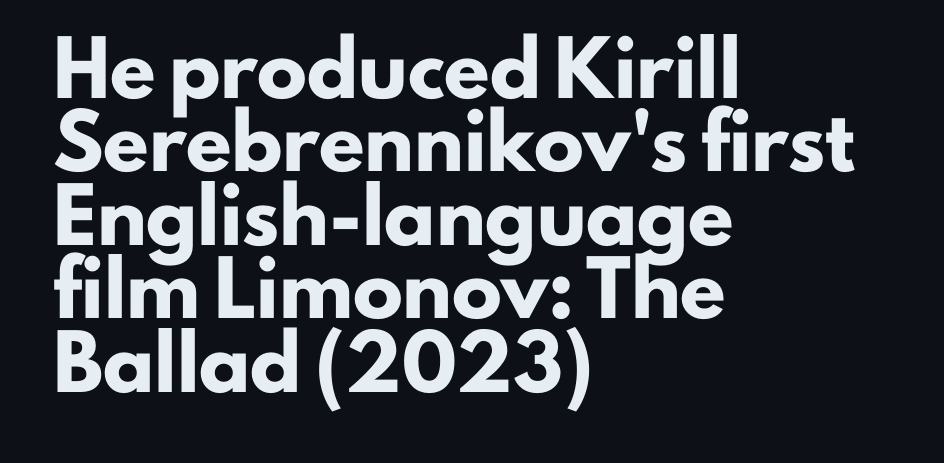
Q: Is the text bold? A: Yes.
Q: Is the text italic (slanted)? A: No, it is upright.
Q: Is the typeface a serif or a sans-serif typeface? A: Sans-serif.
Q: Is the text underlined? A: No.
Q: How is the paragraph aligned? A: Left-aligned.
Q: Is the spacing between letters normal or unusually wide? A: Normal.
Q: Is the spacing between lines tight, normal or loose? A: Normal.
Q: Width (condensed, normal, or wide)? A: Normal.
Q: Stroke contrast? A: Low.
Q: x-height? A: Small.
Q: Monospaced? A: No.
